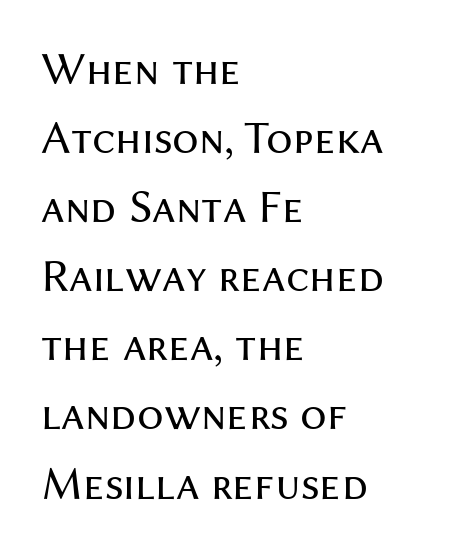
{"serif": "no", "italic": "no", "bold": "no", "weight": "regular", "width": "normal", "stroke_contrast": "medium", "x_height": "medium", "monospaced": "no", "underline": "no", "align": "left", "line_spacing": "normal", "line_spacing_ratio": 1.47, "letter_spacing": "normal", "letter_spacing_em": 0.0, "glyph_px": 47}
